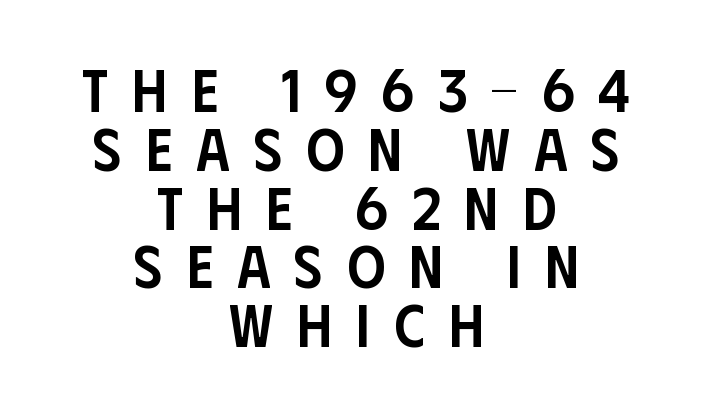
The image shows 60 px semibold, condensed sans-serif type, upright; set centered, tight line spacing (0.98x), unusually wide letter spacing (+0.4 em), not underlined; low stroke contrast and a large x-height.
